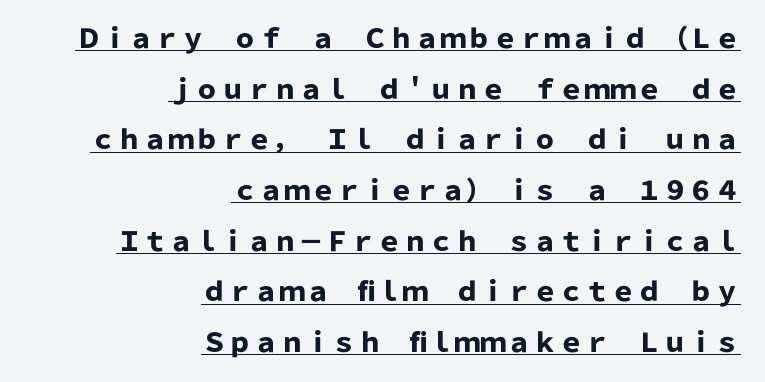
Notice how the passage keeps a crisp vertical edge on the right only. Upright lettering throughout. This sample trades compactness for vertical openness between lines. The letterforms sit shoulder to shoulder at normal distance.
